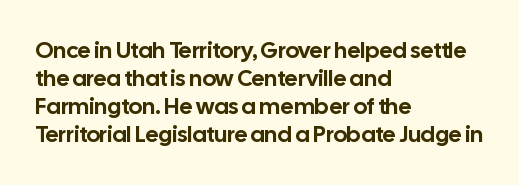
Look at the tracking — it's just the regular setting, nothing added. Caption: multi-line text, flush left, ragged right. Notice how the stems are strictly vertical — no italics here. A clean baseline with only descenders dipping below it.
